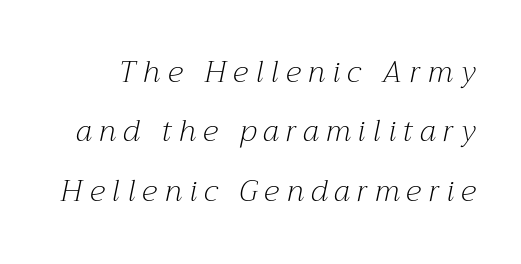
{"serif": "yes", "italic": "yes", "lean": "right", "slant_degrees": 12, "bold": "no", "weight": "light", "width": "normal", "stroke_contrast": "medium", "x_height": "medium", "monospaced": "no", "underline": "no", "line_spacing": "loose", "line_spacing_ratio": 1.98, "letter_spacing": "wide", "letter_spacing_em": 0.24, "glyph_px": 30}
